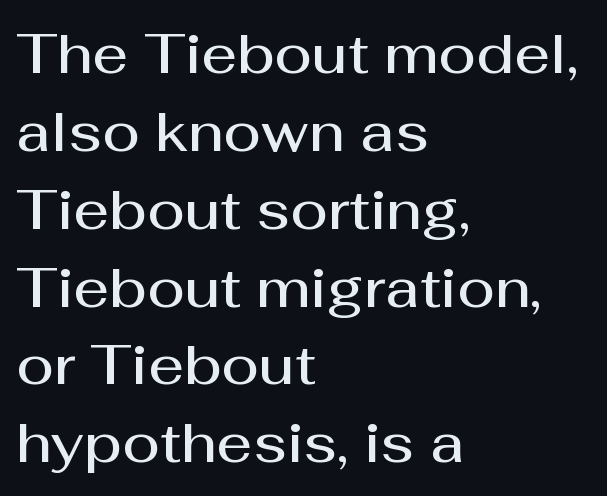
{"serif": "no", "italic": "no", "bold": "semi", "weight": "semibold", "width": "normal", "stroke_contrast": "medium", "x_height": "medium", "monospaced": "no", "underline": "no", "align": "left", "line_spacing": "normal", "line_spacing_ratio": 1.39, "letter_spacing": "normal", "letter_spacing_em": 0.0, "glyph_px": 56}
